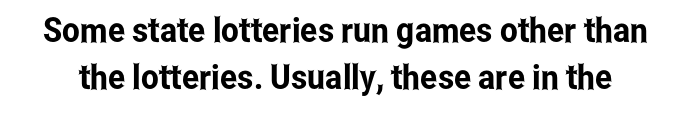
Q: Is the text italic (slanted)? A: No, it is upright.
Q: Is the typeface a serif or a sans-serif typeface? A: Sans-serif.
Q: Is the text underlined? A: No.
Q: Is the spacing between letters normal or unusually wide? A: Normal.
Q: Is the spacing between lines tight, normal or loose? A: Normal.
Q: Width (condensed, normal, or wide)? A: Condensed.
Q: Stroke contrast? A: Low.
Q: x-height? A: Medium.
Q: Monospaced? A: No.
